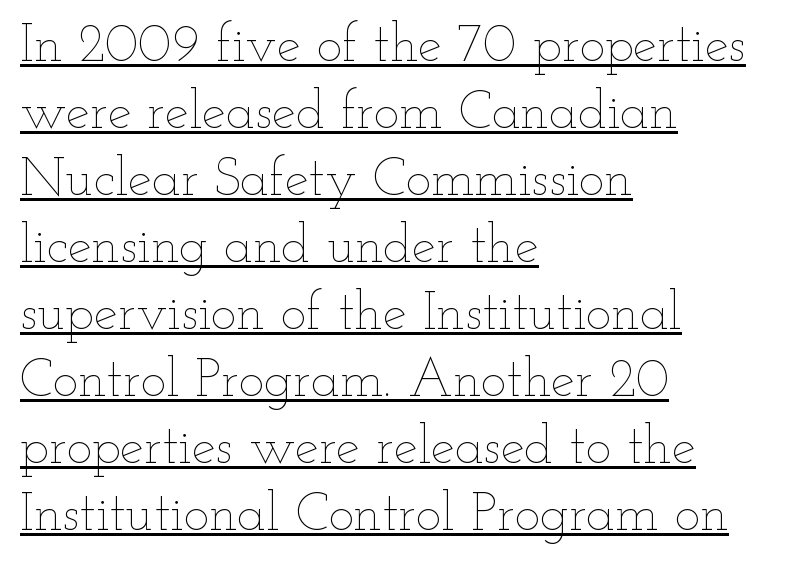
The image shows 54 px thin, wide type, upright; set left-aligned, line spacing 1.24x, normal letter spacing, underlined; low stroke contrast and a small x-height.
